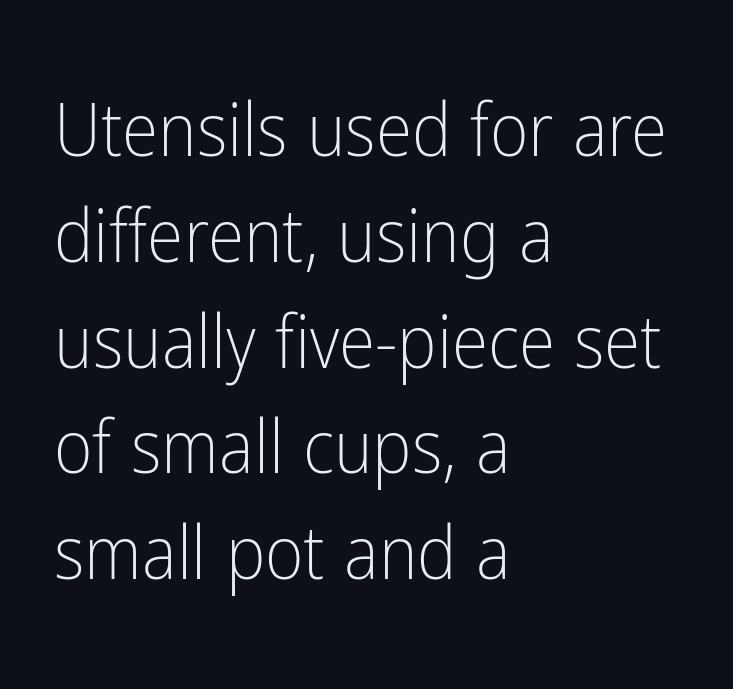
Q: Is the text bold? A: No.
Q: Is the text italic (slanted)? A: No, it is upright.
Q: Is the typeface a serif or a sans-serif typeface? A: Sans-serif.
Q: Is the text underlined? A: No.
Q: How is the paragraph aligned? A: Left-aligned.
Q: Is the spacing between letters normal or unusually wide? A: Normal.
Q: Is the spacing between lines tight, normal or loose? A: Normal.
Q: Width (condensed, normal, or wide)? A: Condensed.
Q: Stroke contrast? A: Low.
Q: x-height? A: Medium.
Q: Monospaced? A: No.
